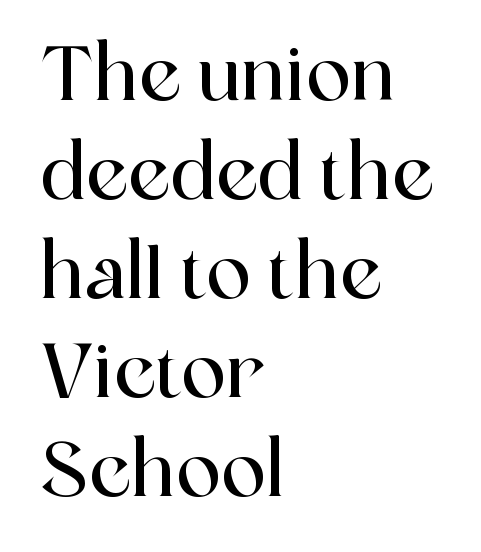
The image shows 75 px serif type, upright; set left-aligned, normal line spacing (1.32x), normal letter spacing, not underlined; a medium x-height.
